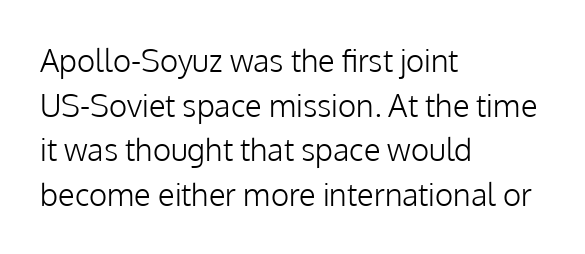
Q: Is the text bold? A: No.
Q: Is the text italic (slanted)? A: No, it is upright.
Q: Is the typeface a serif or a sans-serif typeface? A: Sans-serif.
Q: Is the text underlined? A: No.
Q: How is the paragraph aligned? A: Left-aligned.
Q: Is the spacing between letters normal or unusually wide? A: Normal.
Q: Is the spacing between lines tight, normal or loose? A: Normal.
Q: Width (condensed, normal, or wide)? A: Normal.
Q: Stroke contrast? A: Low.
Q: x-height? A: Medium.
Q: Monospaced? A: No.
